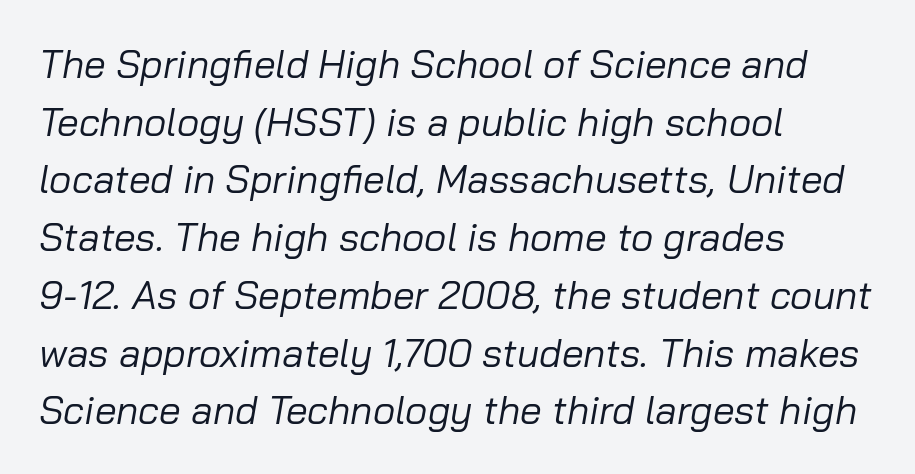
{"italic": "yes", "lean": "right", "slant_degrees": 10, "bold": "no", "weight": "regular", "width": "normal", "stroke_contrast": "low", "x_height": "medium", "monospaced": "no", "underline": "no", "align": "left", "line_spacing": "normal", "line_spacing_ratio": 1.48, "letter_spacing": "normal", "letter_spacing_em": 0.0, "glyph_px": 39}
